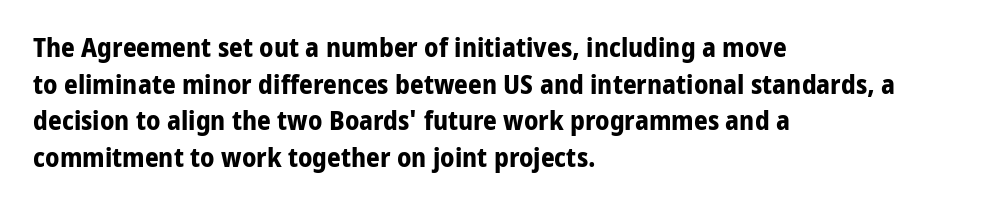
Casual observation: everything's shoved over to the left. Look at the tracking — it's just the regular setting, nothing added. The rendering uses a moderate line-height, typical for paragraphs. Decoration check: the copy has no underline. The face used here has the dense, thick strokes of a bold. The typography opts for an upright posture over an oblique one.
